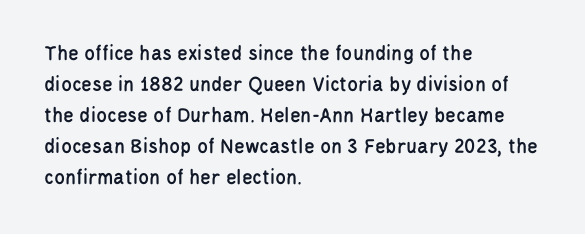
Q: Is the text italic (slanted)? A: No, it is upright.
Q: Is the text underlined? A: No.
Q: How is the paragraph aligned? A: Left-aligned.
Q: Is the spacing between letters normal or unusually wide? A: Normal.
Q: Is the spacing between lines tight, normal or loose? A: Normal.
